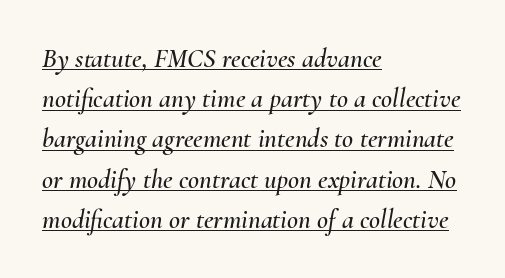
The vertical gap from one line to the next is medium. Somebody hit Ctrl+U on this one — the words are underlined. Caption: multi-line text, flush left, ragged right. The font's italic variant was chosen for this text. The type is set solid horizontally, with unmodified tracking.
